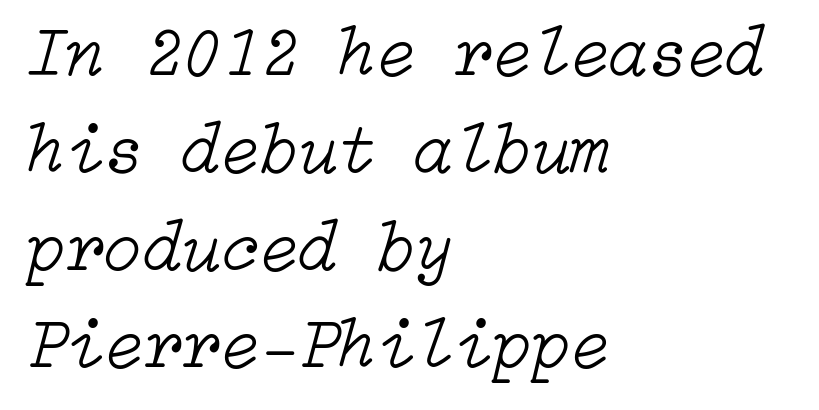
Descender tails drop into unmarked territory. The gaps between neighbouring characters are ordinary and unremarkable. Casual observation: everything's shoved over to the left. The characters are drawn with everyday or finer stroke widths. Summary of vertical rhythm: regular, with standard interline spacing. Designer's note — italics engaged.
